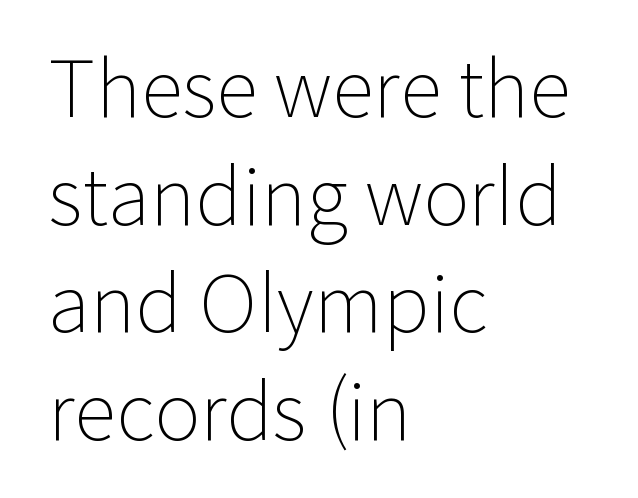
Caption: face not bold, strokes unweighted. Serif or sans? Sans — the stroke terminals are bare. Does extra space separate the letters? No, they use regular spacing. Proportional: the letters do not fall into vertical columns. Horizontal alignment here is leftward, the default for most running prose.
